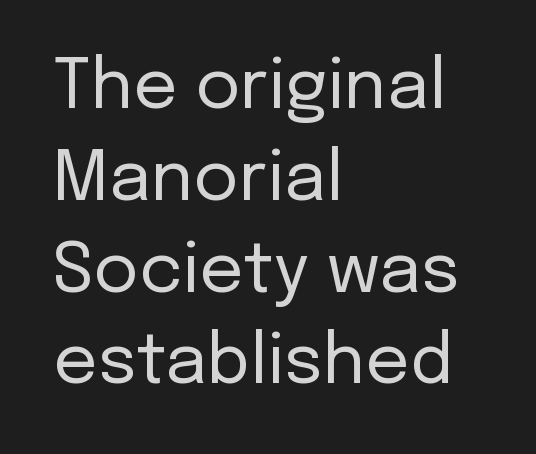
Spacing verdict: proportional, widths tailored to each character. Style check: upright. Evenly set lines give the paragraph a standard silhouette. Nobody drew a line under any word here. The characters display no serif detailing; their extremities are plain. Tracking value appears to be zero — textbook default spacing.
